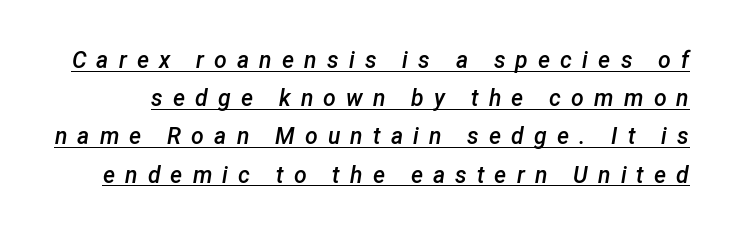
{"italic": "yes", "lean": "right", "slant_degrees": 12, "bold": "semi", "underline": "yes", "line_spacing": "normal", "line_spacing_ratio": 1.66, "letter_spacing": "wide", "letter_spacing_em": 0.44, "glyph_px": 23}
